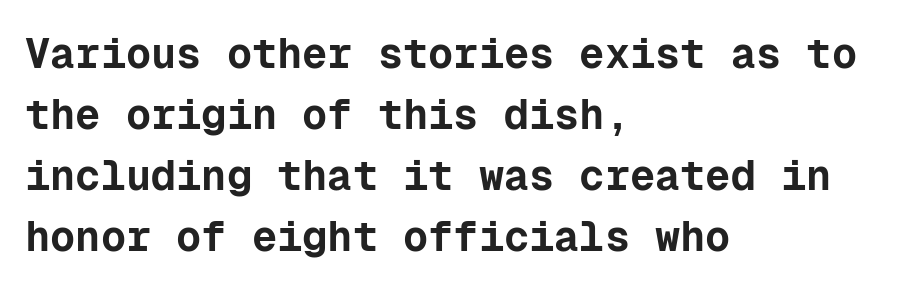
The image shows 42 px bold sans-serif type, upright, monospaced; set left-aligned, normal line spacing (1.45x), normal letter spacing, not underlined; low stroke contrast and a medium x-height.
